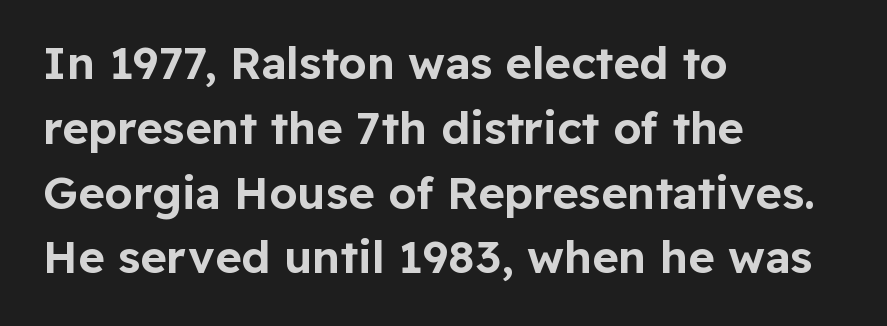
These lines are composed in type without serifs. Letter spacing: default. Lines of text with bare space underneath. A classic flush-left, rag-right setting is used for this passage.
